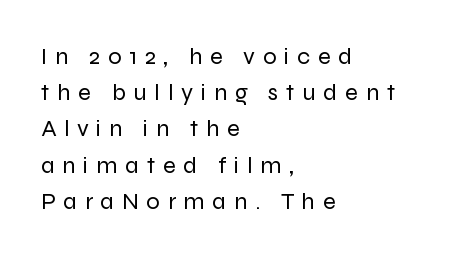
Leading matches the norm, producing a regular column. Which margin do the lines hug? The left one — the right edge is uneven. What stands out about the letter spacing? Its width — letters are far apart. Think standard paragraph weight, or any step lighter than that. A roman cut, with each character standing at attention. Underline: absent.
